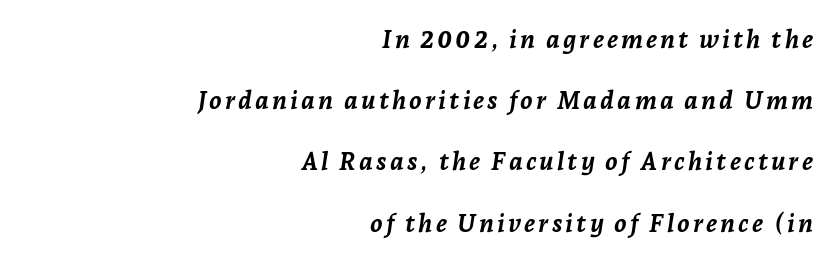
The image shows 25 px bold type, italic (leaning right); set right-aligned, loose line spacing (2.45x), not underlined.
